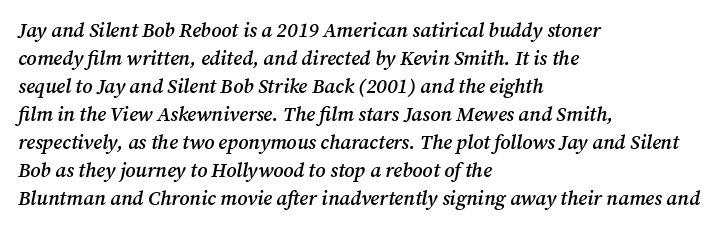
All the whitespace from short lines collects on the right. Compared with typical body copy, the letter spacing here is the same. Has an underline been added? It has not. Reading down the column, the eye jumps a familiar distance to each next line. Bold? Not quite — semibold, heavier than regular but stopping short. The passage shown leans; its letterforms are oblique.
